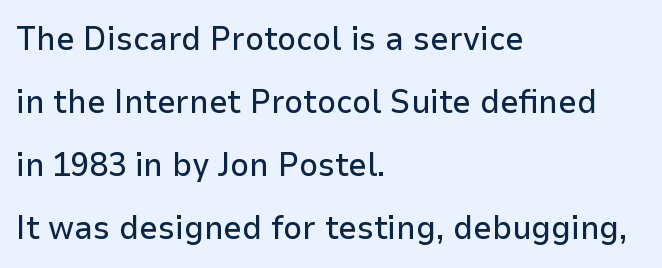
One-word summary of the alignment: left. The type sits square on the baseline with zero lean. The baseline area is clear. Stroke terminals: plain, sans-serif. A typesetter would call this zero additional tracking. Line spacing here is loose.
